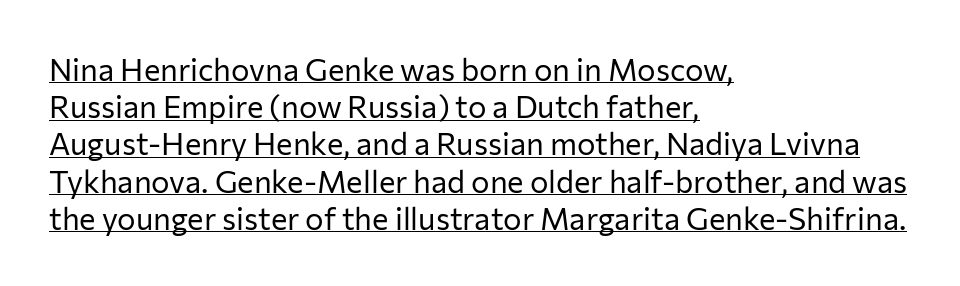
The image shows 31 px regular-weight sans-serif type, upright; set left-aligned, line spacing 1.2x, normal letter spacing, underlined; low stroke contrast and a medium x-height.
